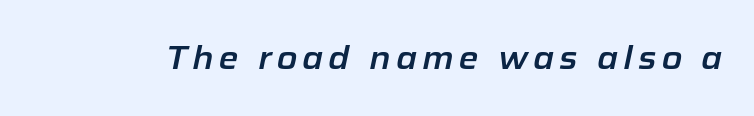
{"italic": "yes", "lean": "right", "slant_degrees": 12, "width": "normal", "stroke_contrast": "low", "x_height": "medium", "monospaced": "no", "underline": "no", "glyph_px": 32}
